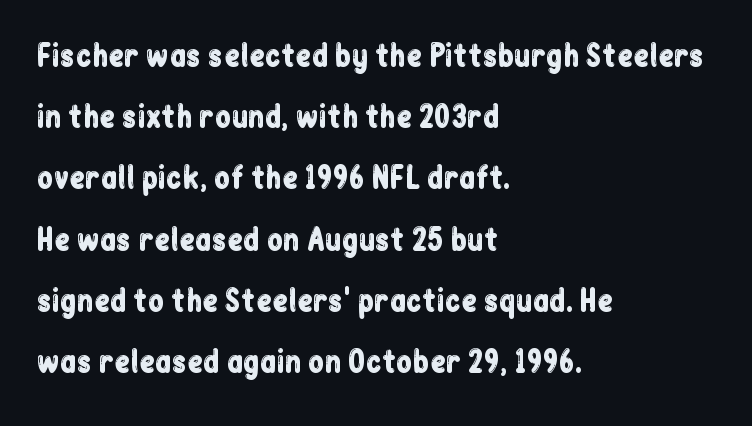
Words appear dense and cohesive because spacing is normal. The designer dialed line spacing up above the default. Anything drawn beneath the words? Only blank space. A classic flush-left, rag-right setting is used for this passage.
